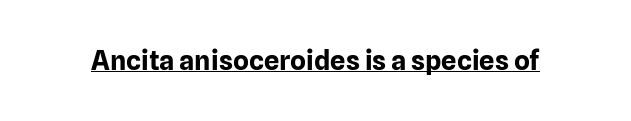
The image shows 27 px bold type, upright; set normal letter spacing, underlined.
